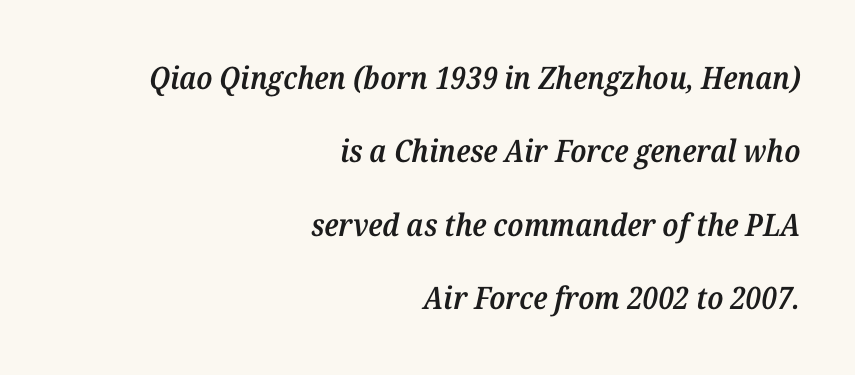
The image shows 31 px semibold serif type, italic (leaning right); set right-aligned, loose line spacing (2.37x), normal letter spacing, not underlined; medium stroke contrast and a medium x-height.
